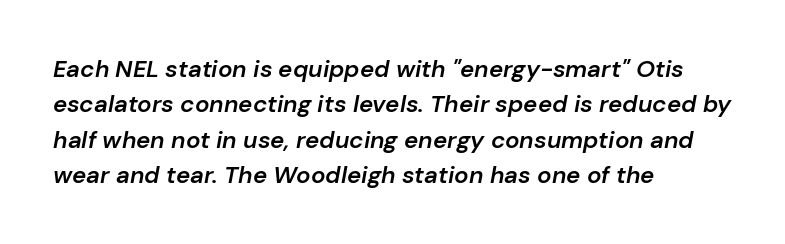
Successive baselines arrive at the customary interval. The font's italic variant was chosen for this text. Glance below the letters and you will spot only blank space. One-word summary of the alignment: left. As a designer I'd log this as weight 600, semibold. The line texture is even and compact thanks to regular tracking.
